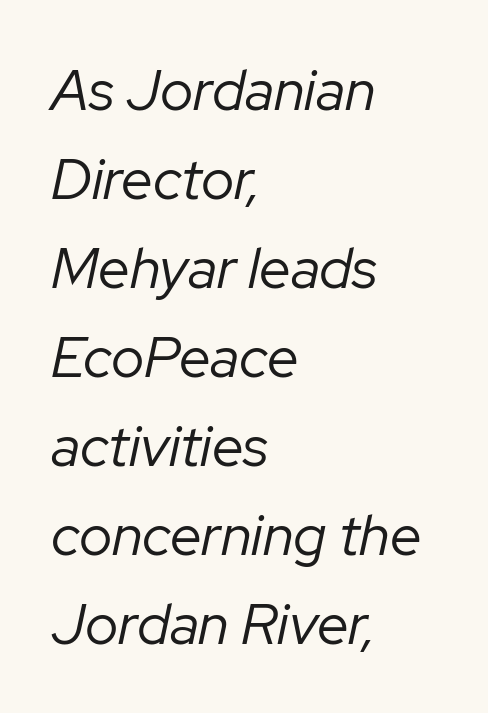
Q: Is the text bold? A: No.
Q: Is the text italic (slanted)? A: Yes, it leans right by about 12 degrees.
Q: Is the text underlined? A: No.
Q: How is the paragraph aligned? A: Left-aligned.
Q: Is the spacing between letters normal or unusually wide? A: Normal.
Q: Is the spacing between lines tight, normal or loose? A: Normal.
Q: Width (condensed, normal, or wide)? A: Normal.
Q: Stroke contrast? A: Low.
Q: x-height? A: Medium.
Q: Monospaced? A: No.
